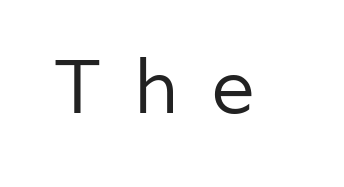
The image shows 78 px regular-weight sans-serif type, upright; set unusually wide letter spacing (+0.42 em), not underlined; low stroke contrast and a medium x-height.
